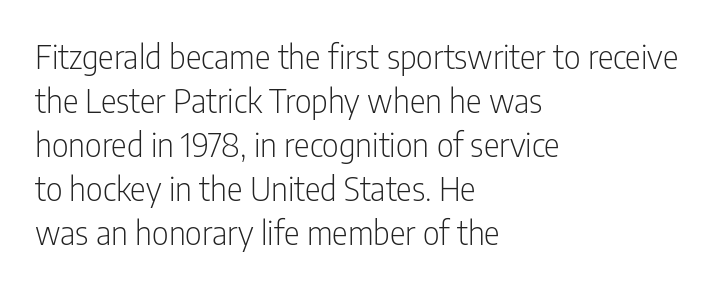
The passage shown is typed in a proportional face where columns would drift. Here the glyphs are tracked normally, forming tight word shapes. Unlike italic type, these characters show no tilt at all. Check under the words: just untouched page. This rendering uses left alignment, leaving the right contour irregular.
